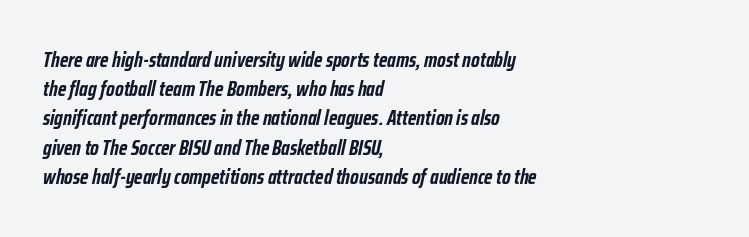
Q: Is the text bold? A: Yes.
Q: Is the text italic (slanted)? A: Yes, it leans right by about 12 degrees.
Q: Is the text underlined? A: No.
Q: How is the paragraph aligned? A: Left-aligned.
Q: Is the spacing between letters normal or unusually wide? A: Normal.
Q: Is the spacing between lines tight, normal or loose? A: Normal.
